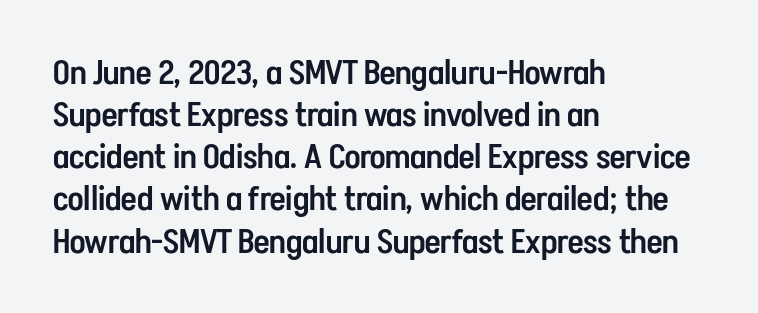
Glance below the letters and you will spot only blank space. The type is set solid horizontally, with unmodified tracking. Set as a demibold, roughly 600 on the weight scale. Horizontal alignment here is leftward, the default for most running prose.
